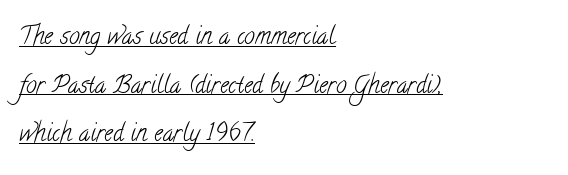
Q: Is the text bold? A: No.
Q: Is the text underlined? A: Yes.
Q: How is the paragraph aligned? A: Left-aligned.
Q: Is the spacing between letters normal or unusually wide? A: Normal.
Q: Is the spacing between lines tight, normal or loose? A: Loose.
